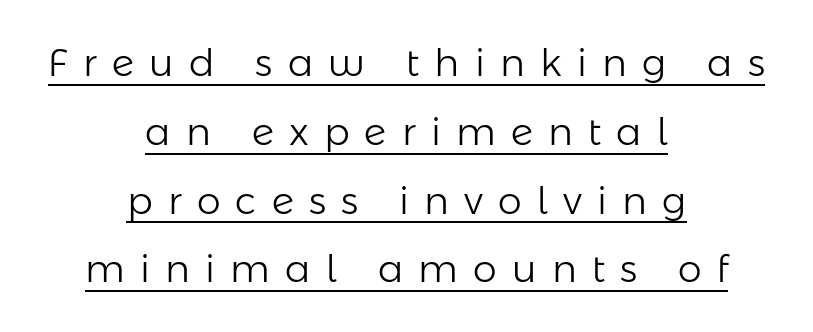
The image shows 38 px light sans-serif type, upright; set centered, line spacing 1.81x, unusually wide letter spacing (+0.4 em), underlined; low stroke contrast and a medium x-height.
